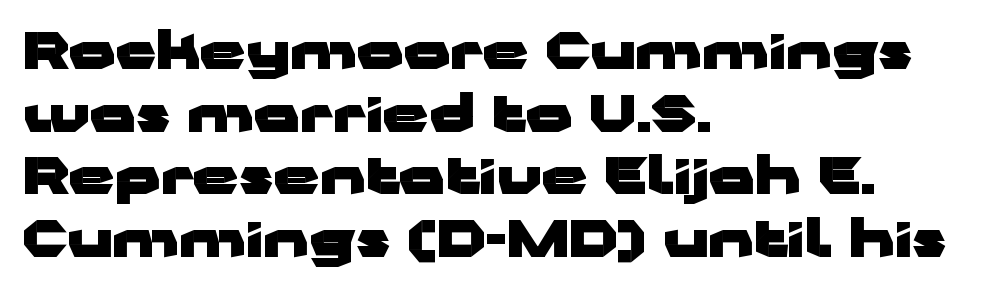
This is heavy type, rendered in bold. Visually the block forms a straight wall on the left and a jagged coastline on the right. A typesetter would call this proportional, since set widths differ per character. The specimen omits any rule beneath the text block's lines. What stands out about the letter spacing? Nothing — it is the standard amount.
